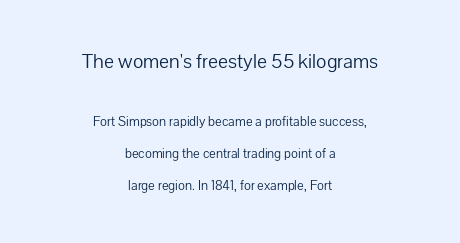
The image shows 21 px text type, upright; set centered, loose line spacing (2.26x), normal letter spacing, not underlined; the first (top) block is 1.5x larger.
